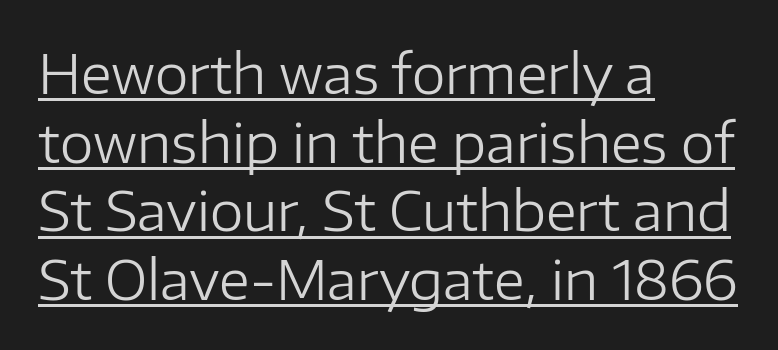
The image shows 54 px regular-weight sans-serif type, upright; set left-aligned, normal line spacing (1.27x), normal letter spacing, underlined; low stroke contrast and a medium x-height.
